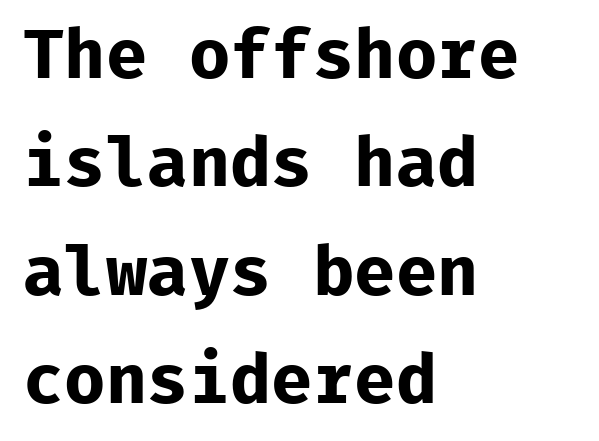
The rag falls on the right side of this text block. The lines sit at an ordinary, default distance from one another. Is this a fixed-width face? Yes — each glyph sits in an identical cell. Chunky letters — that's bold for sure. Underline: absent. The axis of the letterforms is exactly vertical.
